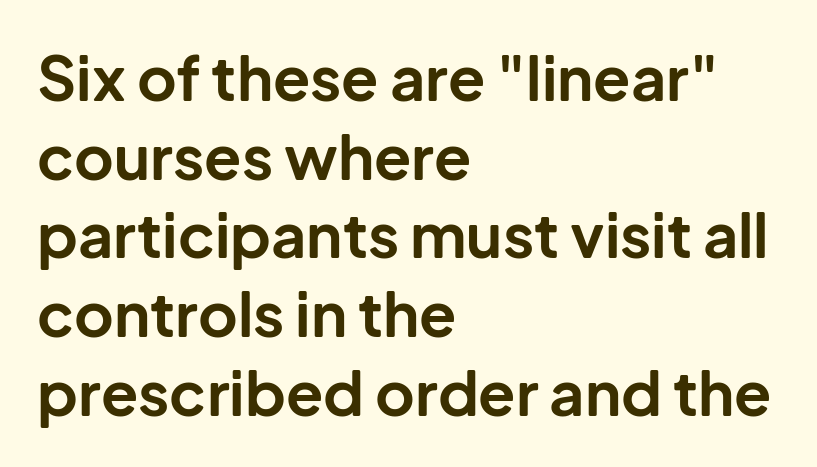
A typesetter would call this zero additional tracking. Successive baselines arrive at the customary interval. One-word summary of the alignment: left. Lines of text with bare space underneath.
